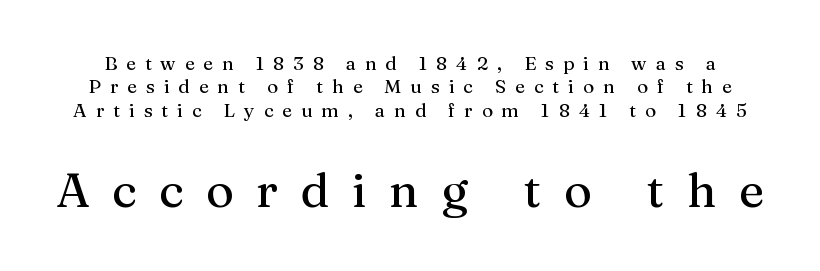
{"serif": "yes", "italic": "no", "width": "normal", "stroke_contrast": "medium", "x_height": "medium", "monospaced": "no", "underline": "no", "line_spacing_ratio": 1.23, "letter_spacing": "wide", "letter_spacing_em": 0.47, "larger_block": "second", "size_ratio": 2.53, "glyph_px": 48}
